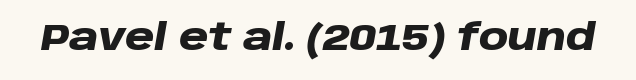
{"italic": "yes", "lean": "right", "slant_degrees": 10, "bold": "yes", "weight": "heavy", "width": "wide", "stroke_contrast": "low", "x_height": "large", "monospaced": "no", "underline": "no", "letter_spacing": "normal", "letter_spacing_em": 0.0, "glyph_px": 36}
